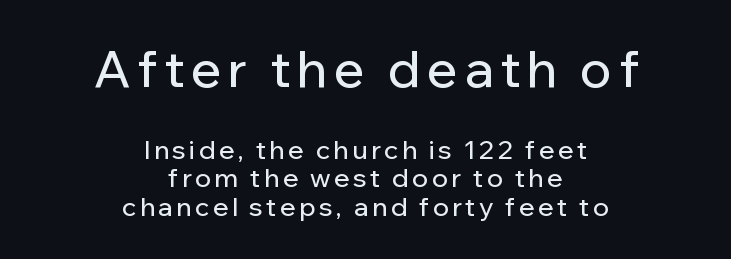
The image shows 51 px sans-serif type, upright; set centered, tight line spacing (1.1x), not underlined; the first (top) block is 1.96x larger; low stroke contrast and a medium x-height.
